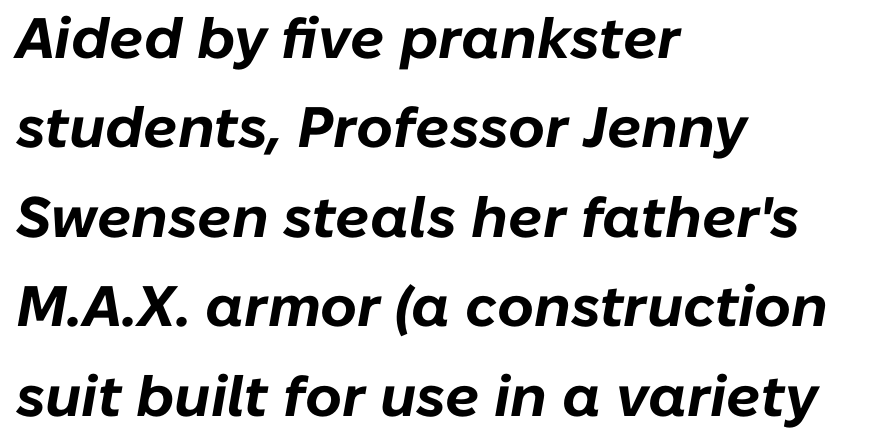
{"italic": "yes", "lean": "right", "slant_degrees": 10, "bold": "yes", "weight": "bold", "width": "normal", "stroke_contrast": "low", "x_height": "medium", "monospaced": "no", "underline": "no", "align": "left", "line_spacing": "normal", "line_spacing_ratio": 1.57, "letter_spacing": "normal", "letter_spacing_em": 0.0, "glyph_px": 57}
